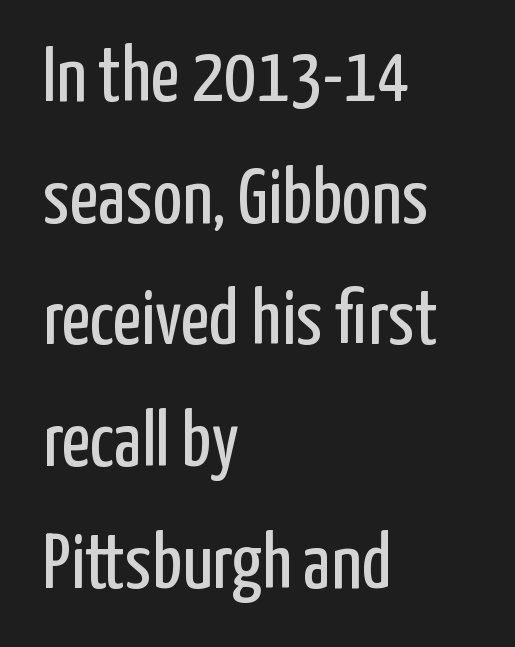
Looks like regular typesetting: each glyph gets only the width it needs. Caption: face not bold, strokes unweighted. A typesetter would call this leading conventional body-copy spacing. The face used here is a sans, in the tradition of grotesques and geometrics.
